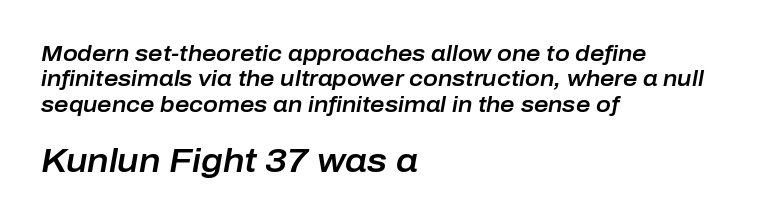
Q: Is the text italic (slanted)? A: Yes, it leans right by about 10 degrees.
Q: Is the text underlined? A: No.
Q: How is the paragraph aligned? A: Left-aligned.
Q: Is the spacing between letters normal or unusually wide? A: Normal.
Q: Is the spacing between lines tight, normal or loose? A: Tight.
Q: Which block of text is set in a larger size, the first (top) or the second (bottom)? A: The second (bottom) one.
Q: Width (condensed, normal, or wide)? A: Normal.
Q: Stroke contrast? A: Low.
Q: x-height? A: Medium.
Q: Monospaced? A: No.
